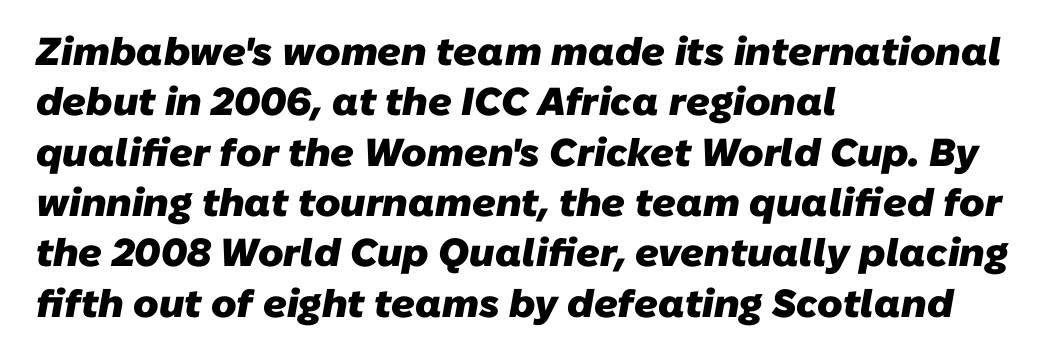
{"serif": "no", "bold": "yes", "weight": "heavy", "width": "normal", "stroke_contrast": "low", "x_height": "medium", "monospaced": "no", "underline": "no", "align": "left", "line_spacing": "normal", "line_spacing_ratio": 1.29, "letter_spacing": "normal", "letter_spacing_em": 0.0, "glyph_px": 39}
